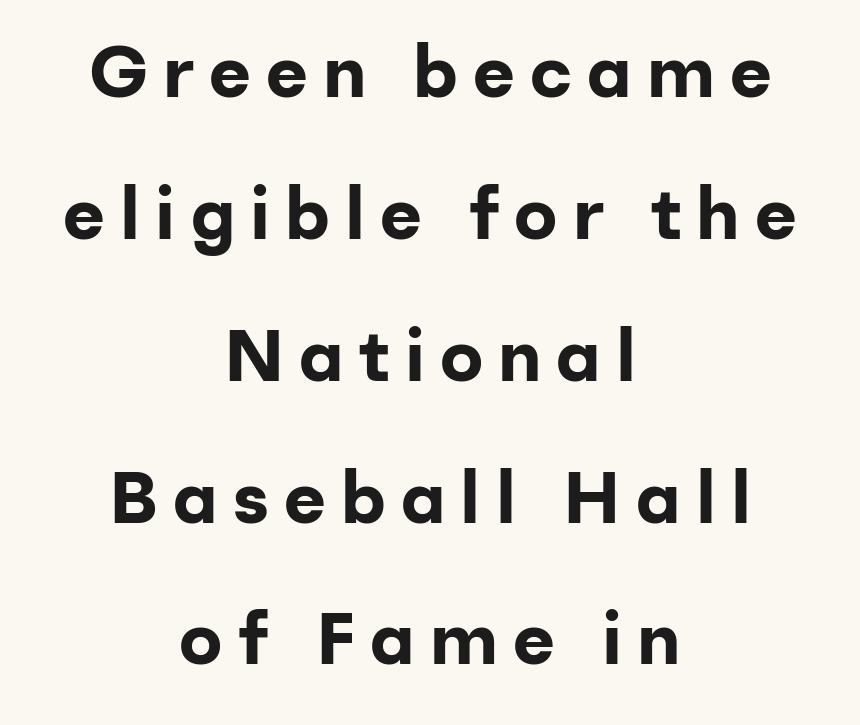
Posture: vertical. Proportional: the letters do not fall into vertical columns. Each new line begins a long way beneath the previous one. Observe the wide spacing: letters keep a clear distance from each other. The foot of each line stays bare and open.
